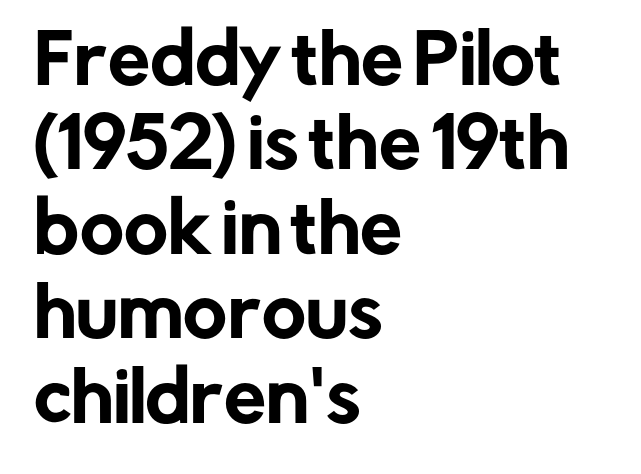
The image shows 67 px sans-serif type, upright; set left-aligned, normal line spacing (1.26x), normal letter spacing, not underlined; low stroke contrast and a medium x-height.
